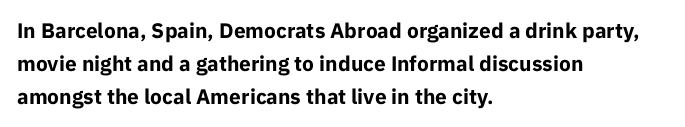
The image shows 21 px bold type, upright; set left-aligned, normal line spacing (1.58x), normal letter spacing, not underlined.
